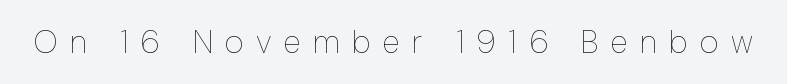
{"italic": "no", "bold": "no", "weight": "thin", "width": "condensed", "stroke_contrast": "low", "x_height": "medium", "monospaced": "no", "underline": "no", "letter_spacing": "wide", "letter_spacing_em": 0.39, "glyph_px": 32}
